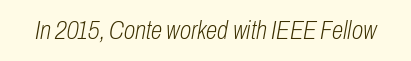
The face used here is rendered with its standard letterfit. The words here are not underlined. Does the lettering tilt? It does — this is italic. The passage shown is not bold in any degree.
